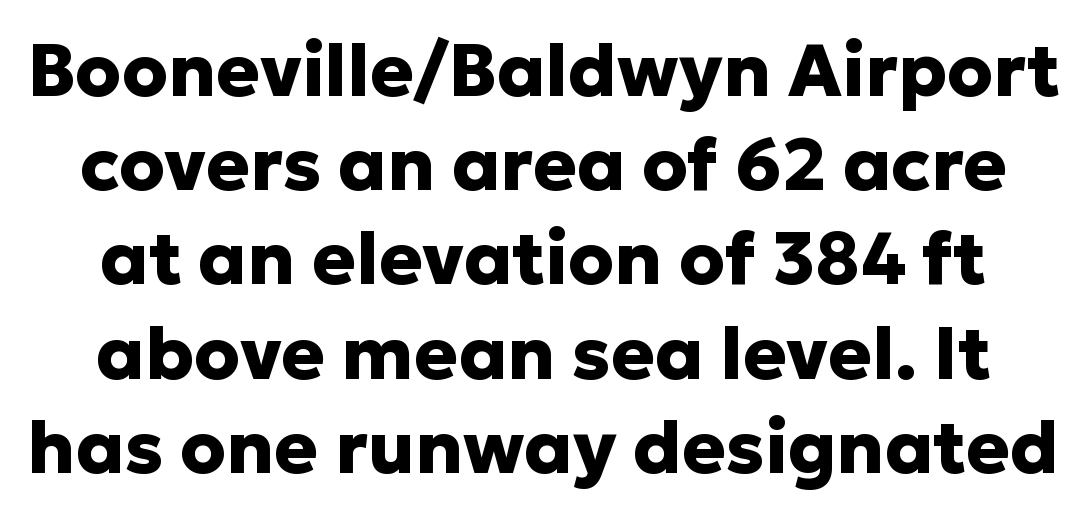
Words float on clear page, feet unadorned. Does the leading feel generous? No, just average. No feet cap the strokes, marking this as sans-serif type. Here the glyphs are tracked normally, forming tight word shapes. Proportional: the letters do not fall into vertical columns.
